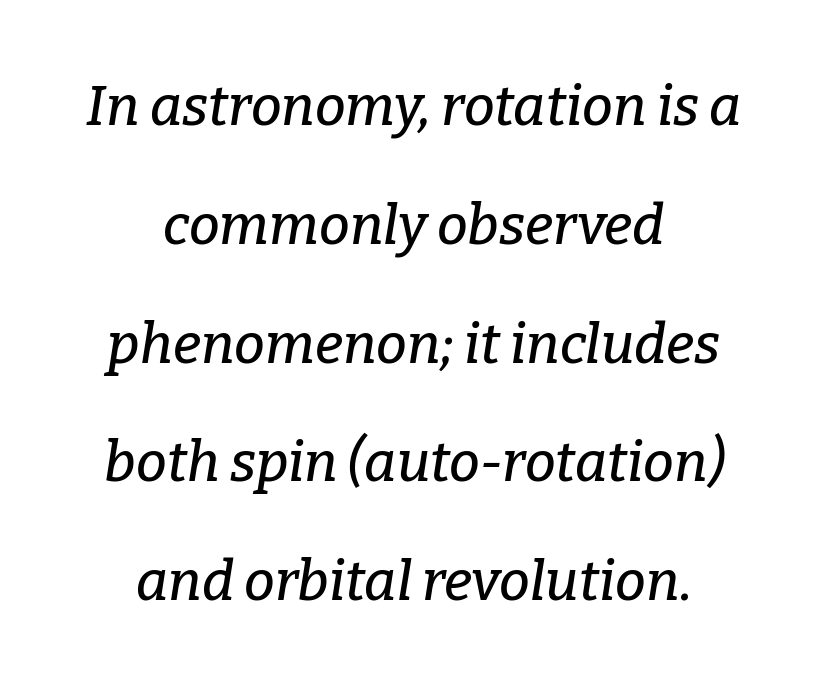
The image shows 55 px serif type, italic (leaning right); set centered, loose line spacing (2.16x), normal letter spacing, not underlined; low stroke contrast and a medium x-height.
